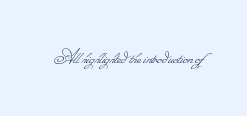
Q: Is the text bold? A: No.
Q: Is the text underlined? A: No.
Q: Is the spacing between letters normal or unusually wide? A: Normal.
